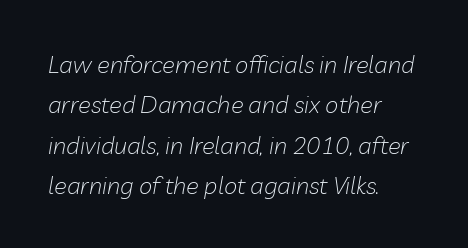
{"italic": "yes", "lean": "right", "slant_degrees": 10, "bold": "no", "underline": "no", "align": "left", "line_spacing": "normal", "line_spacing_ratio": 1.68, "letter_spacing": "normal", "letter_spacing_em": 0.0, "glyph_px": 24}
